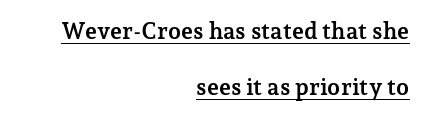
{"italic": "no", "bold": "yes", "underline": "yes", "align": "right", "line_spacing": "loose", "line_spacing_ratio": 2.43, "letter_spacing": "normal", "letter_spacing_em": 0.0, "glyph_px": 23}
